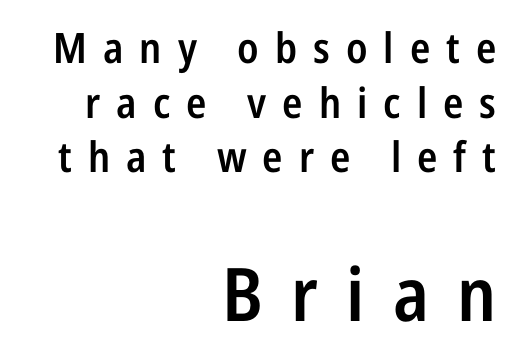
The image shows 74 px semibold, condensed sans-serif type, upright; set right-aligned, normal line spacing (1.3x), unusually wide letter spacing (+0.38 em), not underlined; the second (bottom) block is 1.76x larger; low stroke contrast and a medium x-height.
